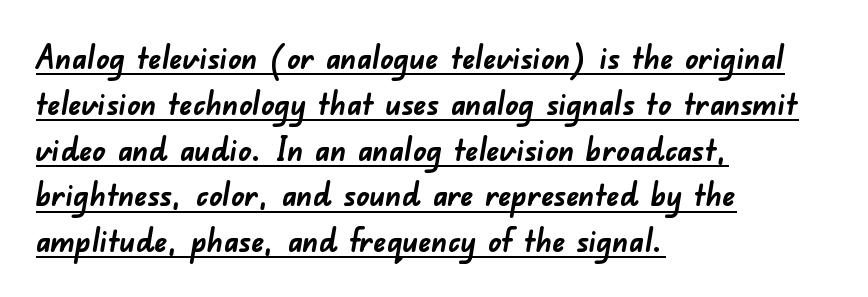
{"serif": "no", "bold": "yes", "weight": "semibold", "width": "normal", "stroke_contrast": "low", "x_height": "small", "monospaced": "no", "underline": "yes", "align": "left", "line_spacing": "normal", "line_spacing_ratio": 1.43, "letter_spacing": "normal", "letter_spacing_em": 0.0, "glyph_px": 32}
